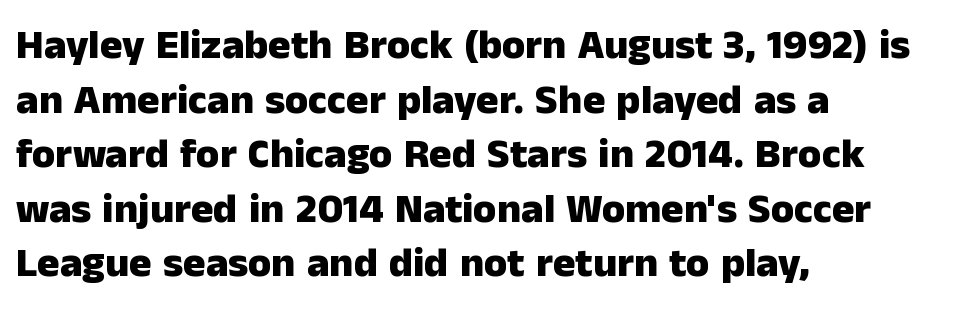
{"serif": "no", "italic": "no", "bold": "yes", "weight": "heavy", "width": "normal", "stroke_contrast": "low", "x_height": "medium", "monospaced": "no", "underline": "no", "align": "left", "line_spacing": "normal", "line_spacing_ratio": 1.3, "letter_spacing": "normal", "letter_spacing_em": 0.0, "glyph_px": 42}
